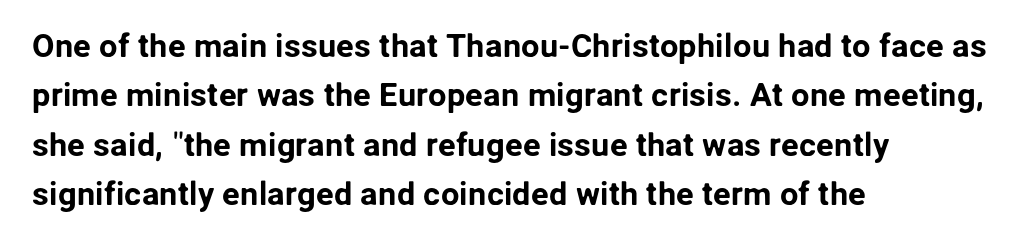
Q: Is the text italic (slanted)? A: No, it is upright.
Q: Is the typeface a serif or a sans-serif typeface? A: Sans-serif.
Q: Is the text underlined? A: No.
Q: How is the paragraph aligned? A: Left-aligned.
Q: Is the spacing between letters normal or unusually wide? A: Normal.
Q: Is the spacing between lines tight, normal or loose? A: Normal.
Q: Width (condensed, normal, or wide)? A: Normal.
Q: Stroke contrast? A: Low.
Q: x-height? A: Medium.
Q: Monospaced? A: No.
